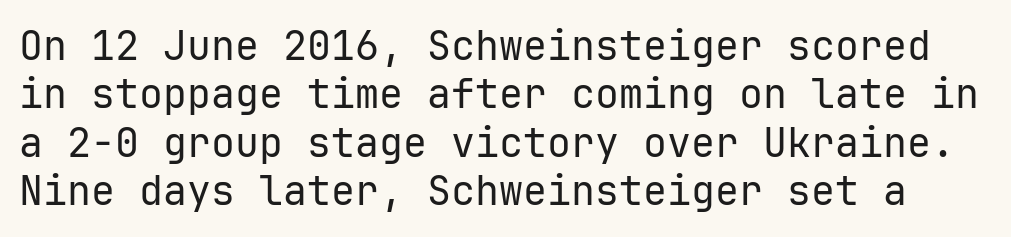
Q: Is the text bold? A: No.
Q: Is the text italic (slanted)? A: No, it is upright.
Q: Is the typeface a serif or a sans-serif typeface? A: Sans-serif.
Q: Is the text underlined? A: No.
Q: Is the spacing between letters normal or unusually wide? A: Normal.
Q: Width (condensed, normal, or wide)? A: Normal.
Q: Stroke contrast? A: Low.
Q: x-height? A: Medium.
Q: Monospaced? A: Yes.
